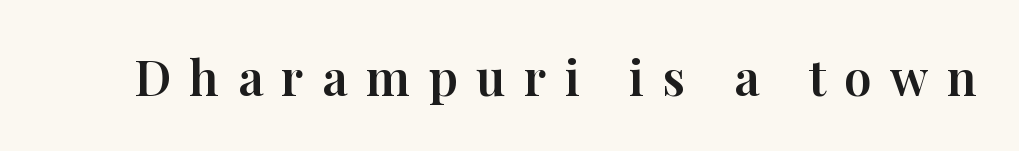
Q: Is the text italic (slanted)? A: No, it is upright.
Q: Is the typeface a serif or a sans-serif typeface? A: Serif.
Q: Is the text underlined? A: No.
Q: Is the spacing between letters normal or unusually wide? A: Unusually wide.
Q: Width (condensed, normal, or wide)? A: Normal.
Q: Stroke contrast? A: High.
Q: x-height? A: Medium.
Q: Monospaced? A: No.
